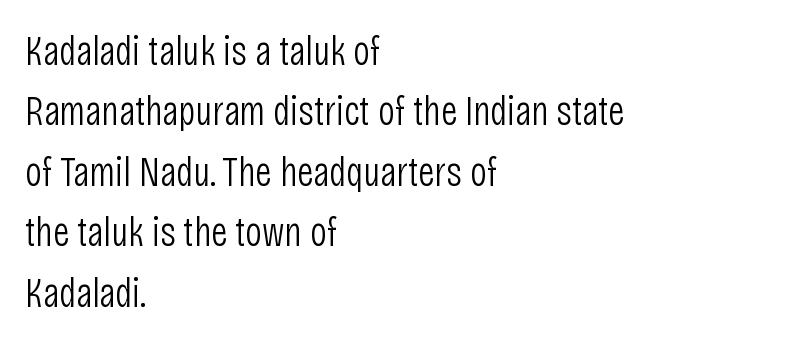
Q: Is the text bold? A: No.
Q: Is the text italic (slanted)? A: No, it is upright.
Q: Is the typeface a serif or a sans-serif typeface? A: Sans-serif.
Q: Is the text underlined? A: No.
Q: How is the paragraph aligned? A: Left-aligned.
Q: Is the spacing between letters normal or unusually wide? A: Normal.
Q: Is the spacing between lines tight, normal or loose? A: Normal.
Q: Width (condensed, normal, or wide)? A: Condensed.
Q: Stroke contrast? A: Low.
Q: x-height? A: Large.
Q: Monospaced? A: No.
